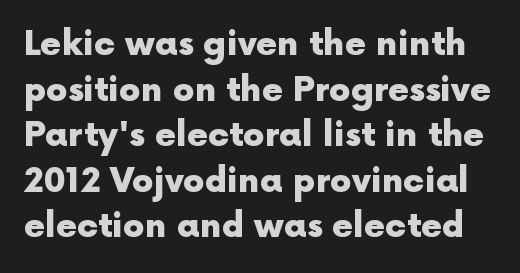
Q: Is the text bold? A: Yes.
Q: Is the text italic (slanted)? A: No, it is upright.
Q: Is the typeface a serif or a sans-serif typeface? A: Sans-serif.
Q: Is the text underlined? A: No.
Q: Is the spacing between letters normal or unusually wide? A: Normal.
Q: Is the spacing between lines tight, normal or loose? A: Normal.
Q: Width (condensed, normal, or wide)? A: Normal.
Q: x-height? A: Medium.
Q: Monospaced? A: No.
